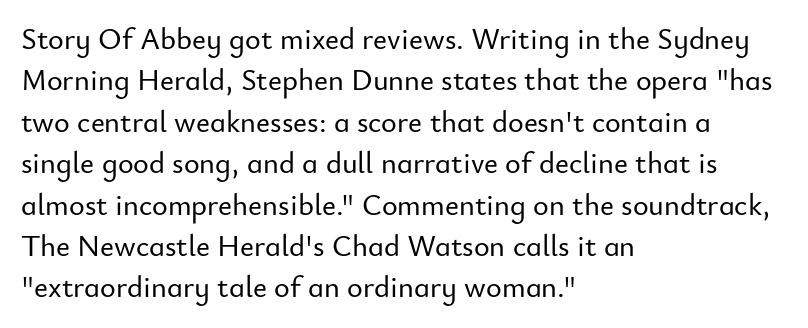
{"serif": "no", "italic": "no", "width": "normal", "stroke_contrast": "low", "x_height": "small", "monospaced": "no", "underline": "no", "align": "left", "line_spacing": "normal", "line_spacing_ratio": 1.38, "letter_spacing": "normal", "letter_spacing_em": 0.0, "glyph_px": 30}
